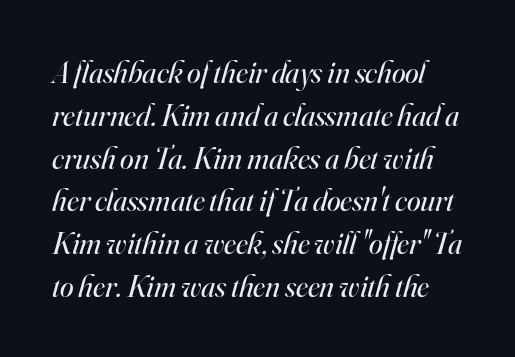
{"serif": "yes", "italic": "yes", "lean": "right", "slant_degrees": 16, "bold": "no", "weight": "regular", "width": "normal", "stroke_contrast": "high", "x_height": "small", "monospaced": "no", "underline": "no", "line_spacing": "normal", "line_spacing_ratio": 1.38, "letter_spacing": "normal", "letter_spacing_em": 0.0, "glyph_px": 31}
